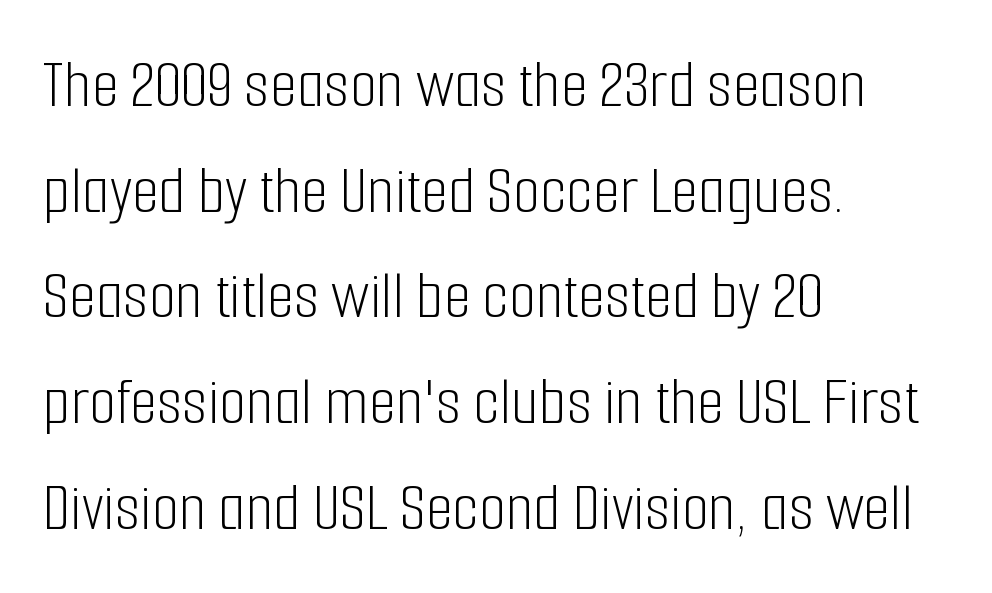
Q: Is the text bold? A: No.
Q: Is the text italic (slanted)? A: No, it is upright.
Q: Is the typeface a serif or a sans-serif typeface? A: Sans-serif.
Q: Is the text underlined? A: No.
Q: How is the paragraph aligned? A: Left-aligned.
Q: Is the spacing between letters normal or unusually wide? A: Normal.
Q: Is the spacing between lines tight, normal or loose? A: Normal.
Q: Width (condensed, normal, or wide)? A: Condensed.
Q: Stroke contrast? A: Low.
Q: x-height? A: Medium.
Q: Monospaced? A: No.
